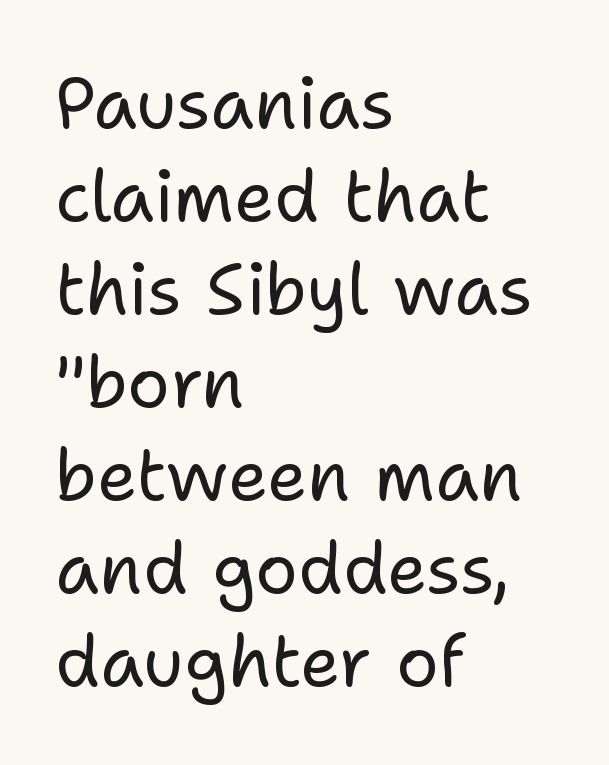
The image shows 71 px regular-weight sans-serif type, upright; set left-aligned, normal line spacing (1.31x), normal letter spacing, not underlined; low stroke contrast and a medium x-height.
